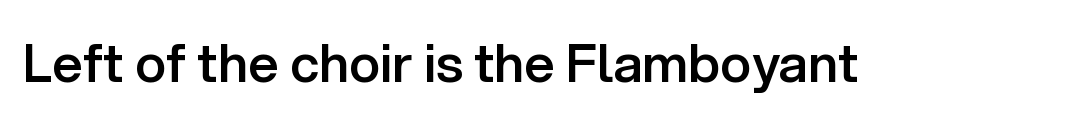
Q: Is the text bold? A: Semi-bold.
Q: Is the text italic (slanted)? A: No, it is upright.
Q: Is the typeface a serif or a sans-serif typeface? A: Sans-serif.
Q: Is the text underlined? A: No.
Q: Is the spacing between letters normal or unusually wide? A: Normal.
Q: Width (condensed, normal, or wide)? A: Normal.
Q: Stroke contrast? A: Low.
Q: x-height? A: Medium.
Q: Monospaced? A: No.
